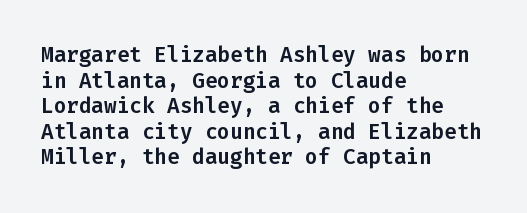
Q: Is the text italic (slanted)? A: No, it is upright.
Q: Is the text underlined? A: No.
Q: How is the paragraph aligned? A: Left-aligned.
Q: Is the spacing between letters normal or unusually wide? A: Normal.
